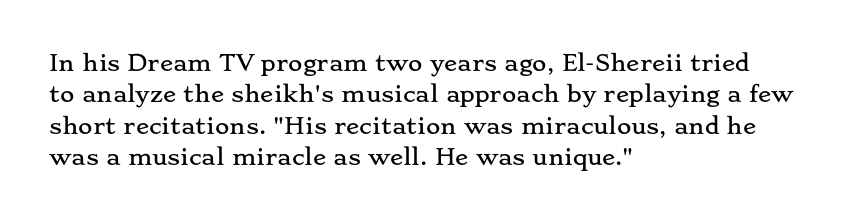
Q: Is the text italic (slanted)? A: No, it is upright.
Q: Is the text underlined? A: No.
Q: How is the paragraph aligned? A: Left-aligned.
Q: Is the spacing between letters normal or unusually wide? A: Normal.
Q: Is the spacing between lines tight, normal or loose? A: Normal.
